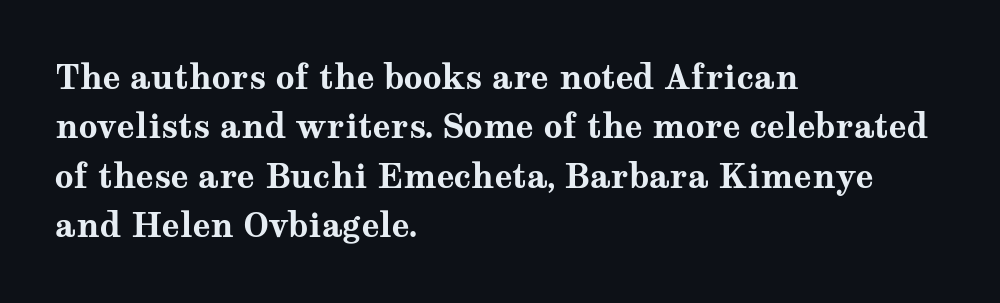
{"serif": "yes", "italic": "no", "bold": "yes", "weight": "bold", "width": "wide", "stroke_contrast": "medium", "x_height": "medium", "monospaced": "no", "underline": "no", "align": "left", "line_spacing": "normal", "line_spacing_ratio": 1.5, "letter_spacing": "normal", "letter_spacing_em": 0.0, "glyph_px": 33}
